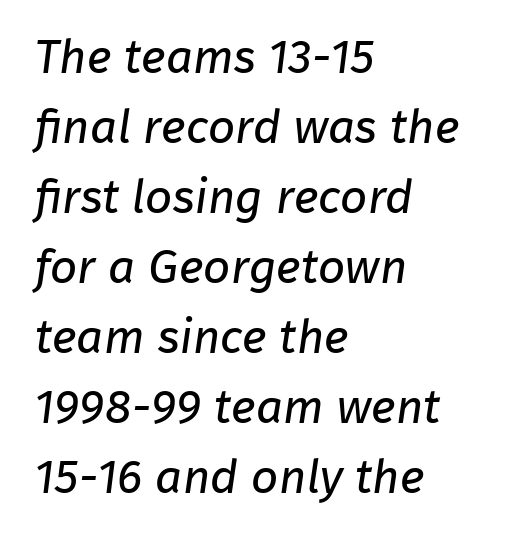
Q: Is the text bold? A: No.
Q: Is the typeface a serif or a sans-serif typeface? A: Sans-serif.
Q: Is the text underlined? A: No.
Q: How is the paragraph aligned? A: Left-aligned.
Q: Is the spacing between letters normal or unusually wide? A: Normal.
Q: Is the spacing between lines tight, normal or loose? A: Normal.
Q: Width (condensed, normal, or wide)? A: Normal.
Q: Stroke contrast? A: Low.
Q: x-height? A: Medium.
Q: Monospaced? A: No.
